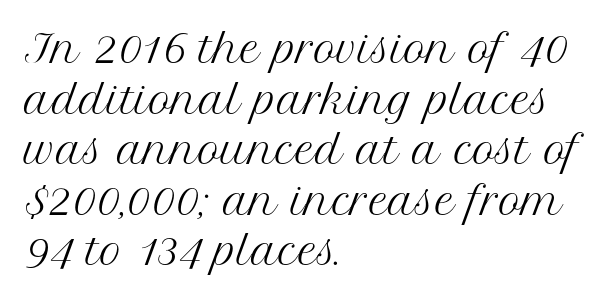
Q: Is the text bold? A: No.
Q: Is the text italic (slanted)? A: Yes.
Q: Is the typeface a serif or a sans-serif typeface? A: Serif.
Q: Is the text underlined? A: No.
Q: How is the paragraph aligned? A: Left-aligned.
Q: Is the spacing between letters normal or unusually wide? A: Normal.
Q: Is the spacing between lines tight, normal or loose? A: Normal.
Q: Width (condensed, normal, or wide)? A: Normal.
Q: Stroke contrast? A: Medium.
Q: x-height? A: Medium.
Q: Monospaced? A: No.
